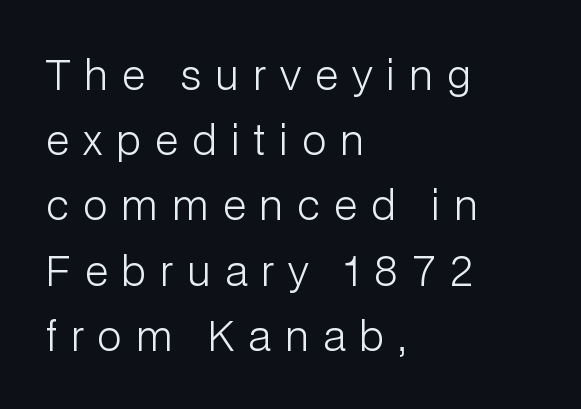
{"serif": "no", "italic": "no", "bold": "no", "weight": "light", "width": "normal", "stroke_contrast": "low", "x_height": "medium", "monospaced": "no", "underline": "no", "align": "left", "line_spacing": "normal", "line_spacing_ratio": 1.63, "letter_spacing": "wide", "letter_spacing_em": 0.36, "glyph_px": 40}
